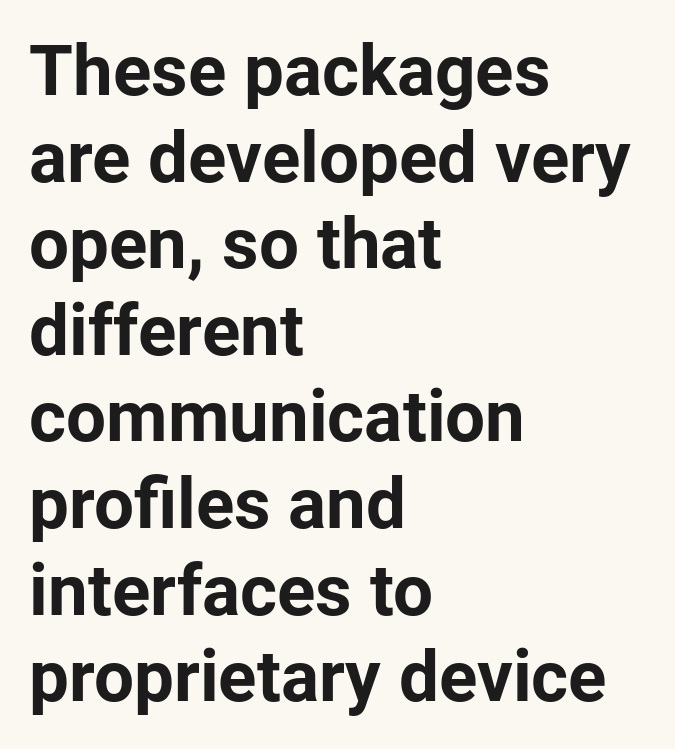
Q: Is the text bold? A: Yes.
Q: Is the text italic (slanted)? A: No, it is upright.
Q: Is the typeface a serif or a sans-serif typeface? A: Sans-serif.
Q: Is the text underlined? A: No.
Q: How is the paragraph aligned? A: Left-aligned.
Q: Is the spacing between letters normal or unusually wide? A: Normal.
Q: Width (condensed, normal, or wide)? A: Normal.
Q: Stroke contrast? A: Low.
Q: x-height? A: Medium.
Q: Monospaced? A: No.
